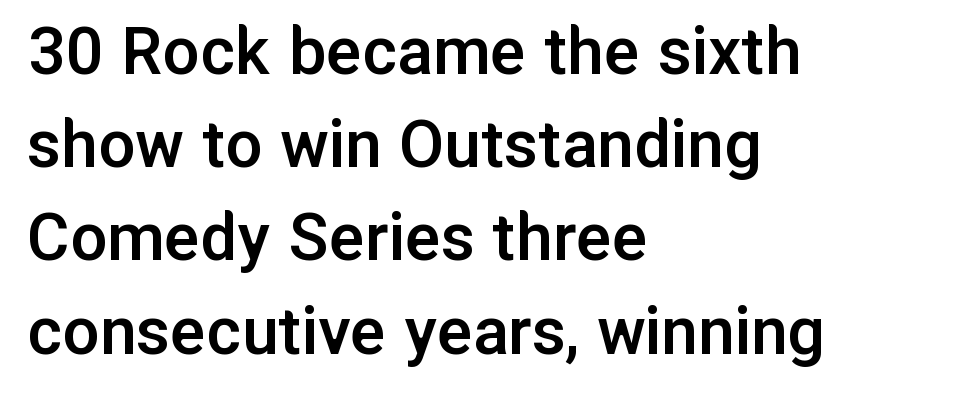
The block of text has a typical density, with ordinary space between rows. Looks like regular typesetting: each glyph gets only the width it needs. Tall strokes in this sample are plumb rather than angled. Caption: standard tracking, unaltered.
